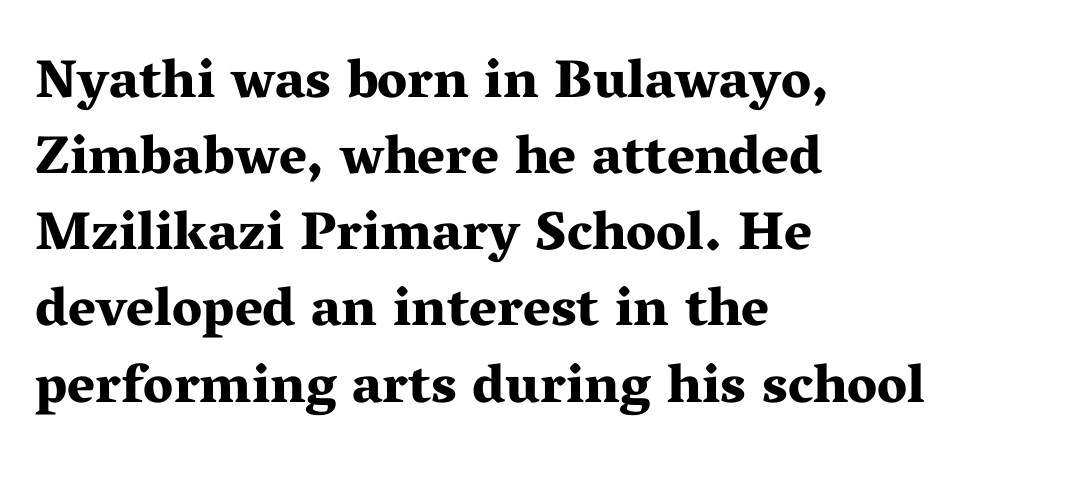
{"serif": "yes", "italic": "no", "bold": "yes", "weight": "bold", "width": "wide", "stroke_contrast": "medium", "x_height": "medium", "monospaced": "no", "underline": "no", "align": "left", "line_spacing": "normal", "line_spacing_ratio": 1.41, "letter_spacing": "normal", "letter_spacing_em": 0.0, "glyph_px": 54}
